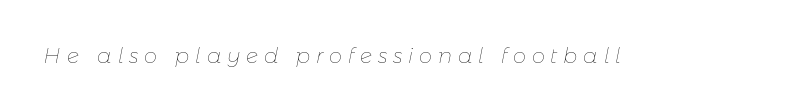
The image shows 21 px text type, italic (leaning right); set unusually wide letter spacing (+0.28 em), not underlined.
